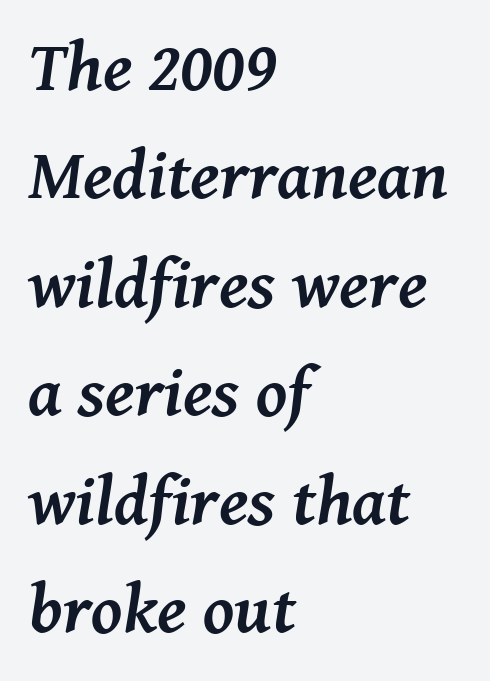
{"serif": "yes", "italic": "yes", "lean": "right", "slant_degrees": 8, "bold": "yes", "weight": "semibold", "width": "normal", "stroke_contrast": "medium", "x_height": "medium", "monospaced": "no", "underline": "no", "align": "left", "line_spacing": "normal", "line_spacing_ratio": 1.55, "letter_spacing": "normal", "letter_spacing_em": 0.0, "glyph_px": 70}
